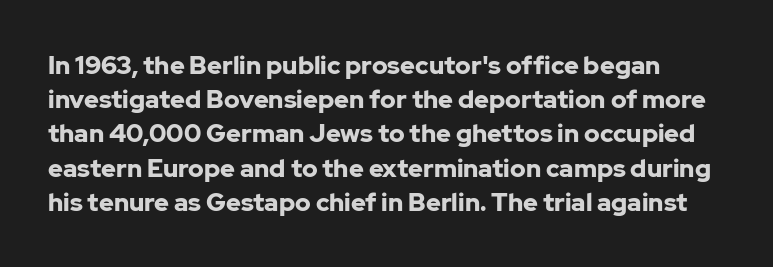
Typographic density is high because the face is bold. The gap between lines stays unmarked. Summary of vertical rhythm: regular, with standard interline spacing. Short note: letters normally spaced.
